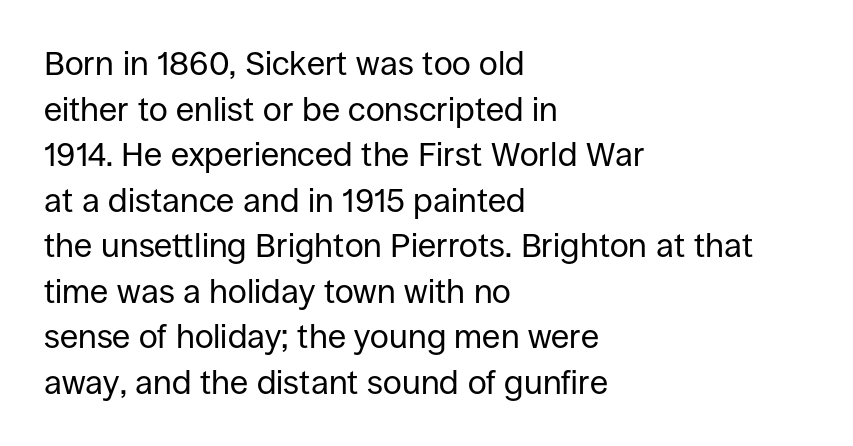
{"serif": "no", "italic": "no", "bold": "no", "weight": "regular", "width": "normal", "stroke_contrast": "low", "x_height": "large", "monospaced": "no", "underline": "no", "align": "left", "line_spacing": "normal", "line_spacing_ratio": 1.38, "letter_spacing": "normal", "letter_spacing_em": 0.0, "glyph_px": 33}
